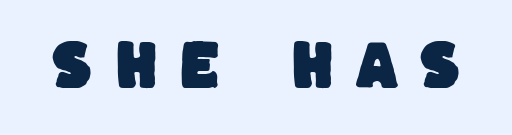
Q: Is the typeface a serif or a sans-serif typeface? A: Sans-serif.
Q: Is the text underlined? A: No.
Q: Is the spacing between letters normal or unusually wide? A: Unusually wide.
Q: Width (condensed, normal, or wide)? A: Normal.
Q: Stroke contrast? A: Low.
Q: x-height? A: Large.
Q: Monospaced? A: No.
